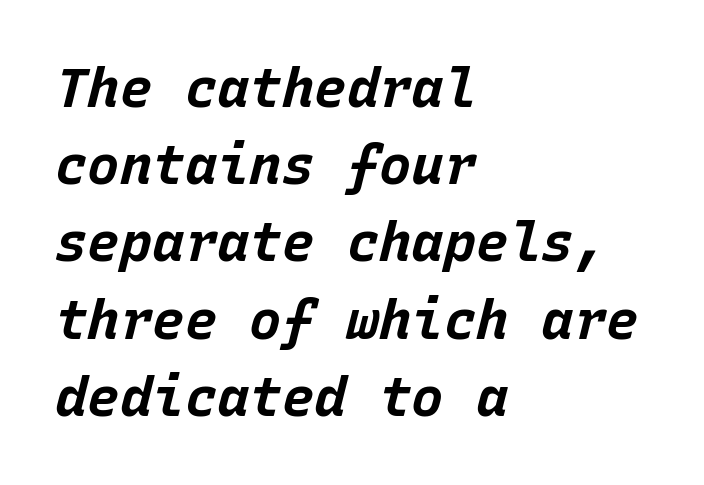
The image shows 54 px bold type, italic (leaning right), monospaced; set left-aligned, normal line spacing (1.43x), normal letter spacing, not underlined; low stroke contrast and a large x-height.
